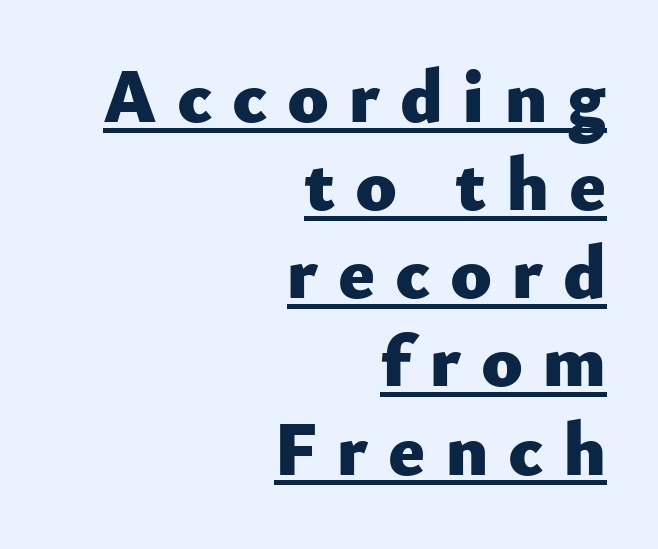
Q: Is the text bold? A: Yes.
Q: Is the text italic (slanted)? A: No, it is upright.
Q: Is the typeface a serif or a sans-serif typeface? A: Sans-serif.
Q: Is the text underlined? A: Yes.
Q: How is the paragraph aligned? A: Right-aligned.
Q: Is the spacing between letters normal or unusually wide? A: Unusually wide.
Q: Width (condensed, normal, or wide)? A: Normal.
Q: Stroke contrast? A: Low.
Q: x-height? A: Small.
Q: Monospaced? A: No.
